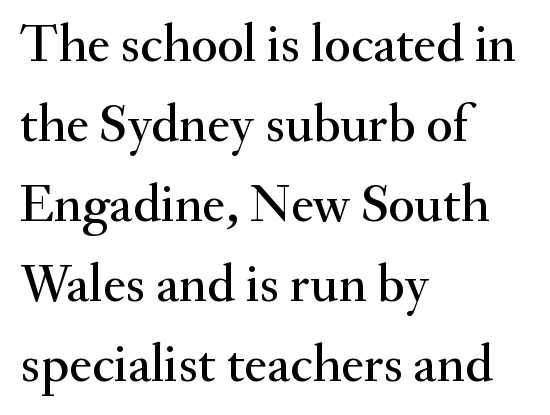
The image shows 54 px serif type, upright; set left-aligned, normal line spacing (1.48x), normal letter spacing, not underlined; medium stroke contrast and a small x-height.
